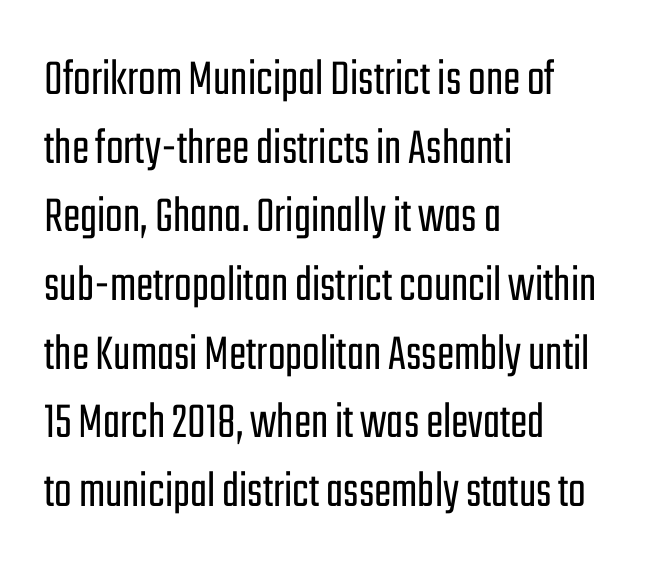
Q: Is the text bold? A: No.
Q: Is the text italic (slanted)? A: No, it is upright.
Q: Is the typeface a serif or a sans-serif typeface? A: Sans-serif.
Q: Is the text underlined? A: No.
Q: How is the paragraph aligned? A: Left-aligned.
Q: Is the spacing between letters normal or unusually wide? A: Normal.
Q: Is the spacing between lines tight, normal or loose? A: Normal.
Q: Width (condensed, normal, or wide)? A: Condensed.
Q: Stroke contrast? A: Low.
Q: x-height? A: Medium.
Q: Monospaced? A: No.
